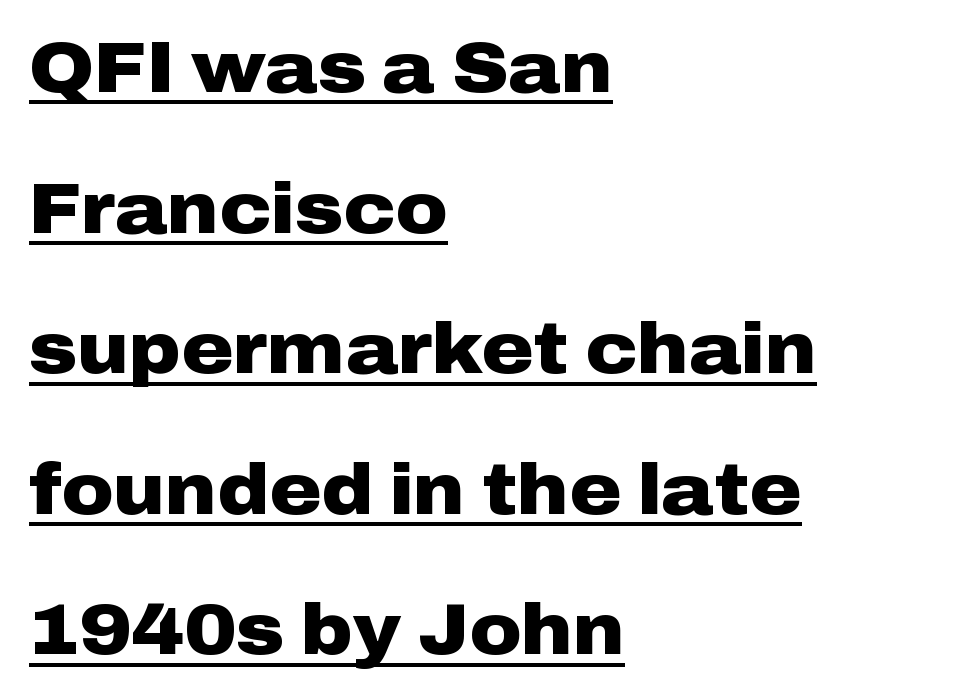
The image shows 71 px heavy, wide sans-serif type, upright; set left-aligned, loose line spacing (1.98x), normal letter spacing, underlined; low stroke contrast and a medium x-height.
